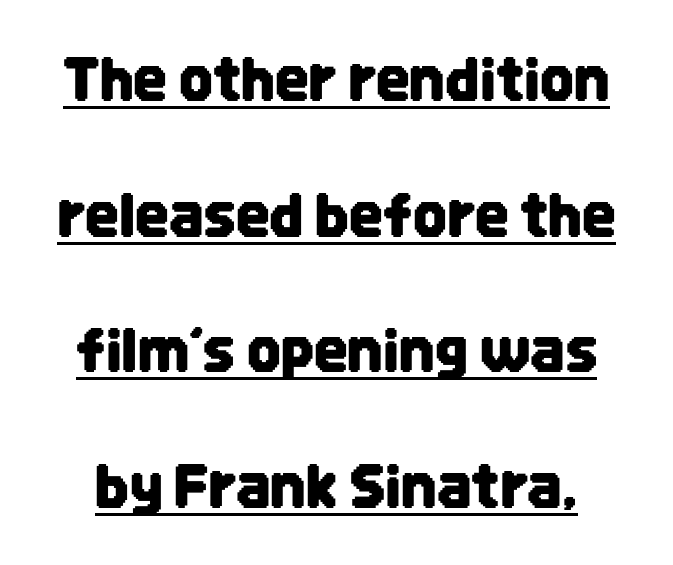
The image shows 59 px condensed sans-serif type, upright; set loose line spacing (2.3x), normal letter spacing, underlined; low stroke contrast and a large x-height.
